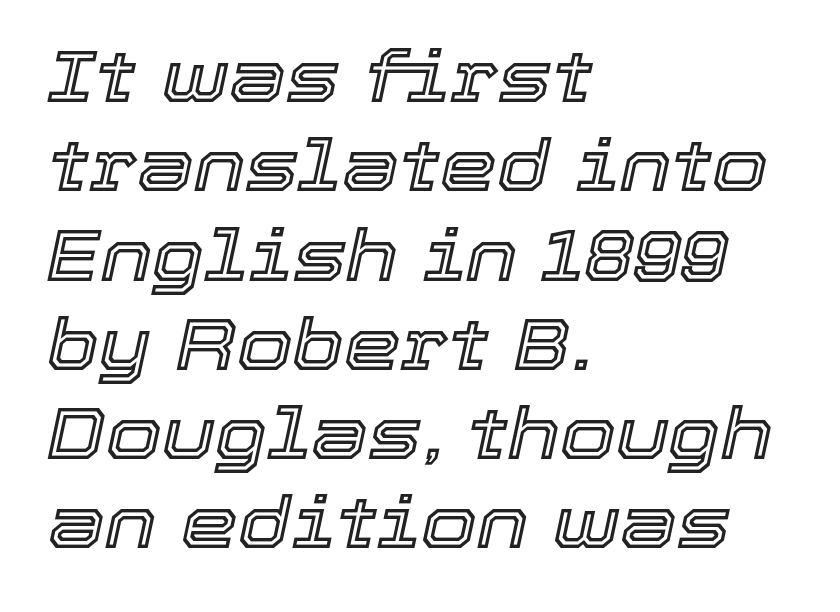
The image shows 72 px text type, italic (leaning right); set left-aligned, line spacing 1.24x, normal letter spacing, not underlined; a medium x-height.
